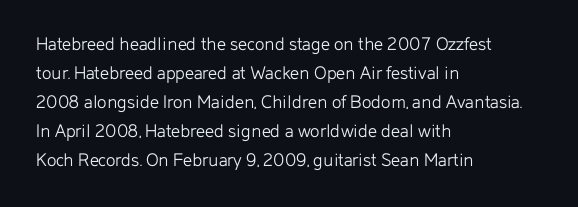
The image shows 20 px text type, upright; set left-aligned, normal line spacing (1.45x), normal letter spacing, not underlined.
